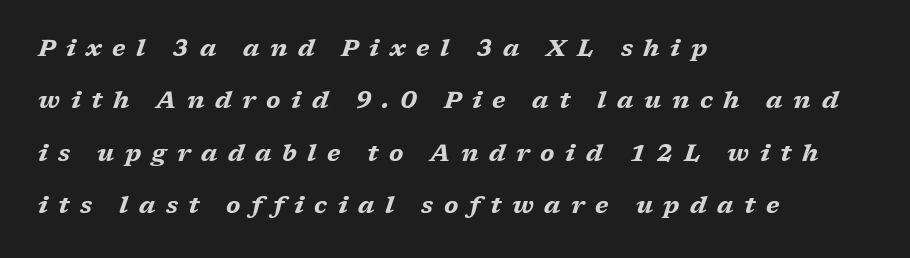
The image shows 24 px bold type, italic (leaning right); set left-aligned, loose line spacing (2.18x), unusually wide letter spacing (+0.44 em), not underlined.
